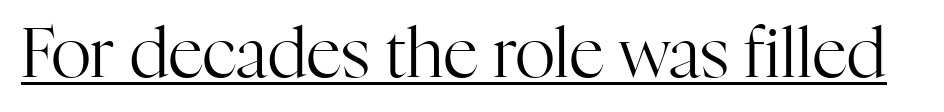
Q: Is the text bold? A: No.
Q: Is the text italic (slanted)? A: No, it is upright.
Q: Is the typeface a serif or a sans-serif typeface? A: Serif.
Q: Is the text underlined? A: Yes.
Q: Is the spacing between letters normal or unusually wide? A: Normal.
Q: Width (condensed, normal, or wide)? A: Normal.
Q: Stroke contrast? A: High.
Q: x-height? A: Medium.
Q: Monospaced? A: No.
